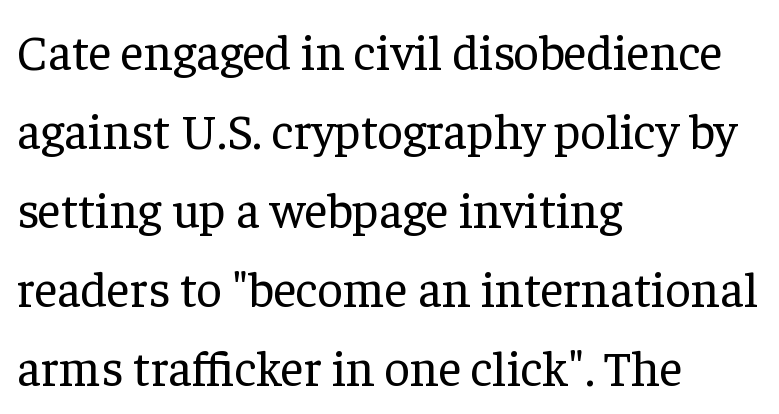
The image shows 50 px regular-weight serif type, upright; set left-aligned, normal line spacing (1.58x), normal letter spacing, not underlined; low stroke contrast and a medium x-height.
